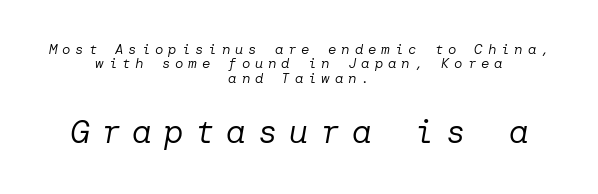
Q: Is the text bold? A: No.
Q: Is the text italic (slanted)? A: Yes, it leans right by about 10 degrees.
Q: Is the text underlined? A: No.
Q: How is the paragraph aligned? A: Centered.
Q: Is the spacing between letters normal or unusually wide? A: Unusually wide.
Q: Is the spacing between lines tight, normal or loose? A: Tight.
Q: Which block of text is set in a larger size, the first (top) or the second (bottom)? A: The second (bottom) one.
Q: Width (condensed, normal, or wide)? A: Normal.
Q: Stroke contrast? A: Low.
Q: x-height? A: Medium.
